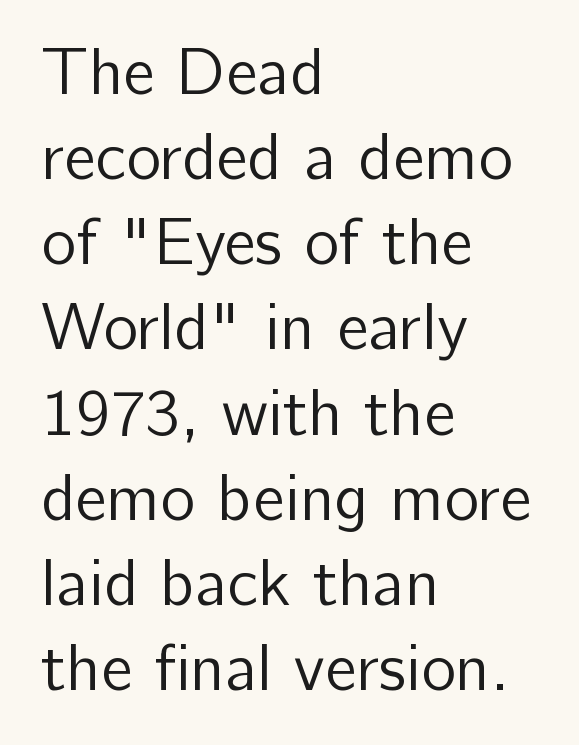
Q: Is the text bold? A: No.
Q: Is the text italic (slanted)? A: No, it is upright.
Q: Is the typeface a serif or a sans-serif typeface? A: Sans-serif.
Q: Is the text underlined? A: No.
Q: How is the paragraph aligned? A: Left-aligned.
Q: Is the spacing between letters normal or unusually wide? A: Normal.
Q: Is the spacing between lines tight, normal or loose? A: Normal.
Q: Width (condensed, normal, or wide)? A: Normal.
Q: Stroke contrast? A: Low.
Q: x-height? A: Medium.
Q: Monospaced? A: No.
